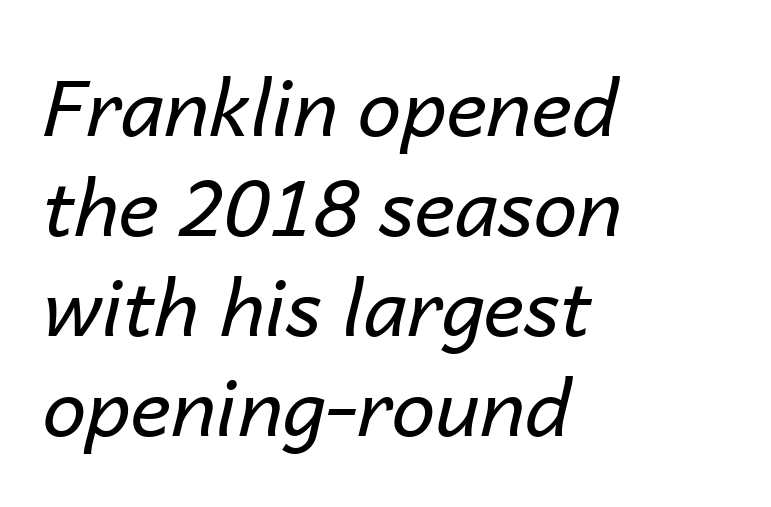
The image shows 78 px regular-weight type, italic (leaning right); set left-aligned, normal line spacing (1.28x), normal letter spacing, not underlined; low stroke contrast and a medium x-height.
